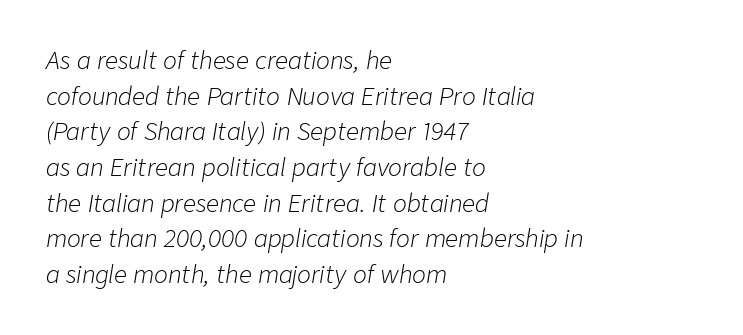
The image shows 23 px text type, italic (leaning right); set left-aligned, normal line spacing (1.55x), normal letter spacing, not underlined.
